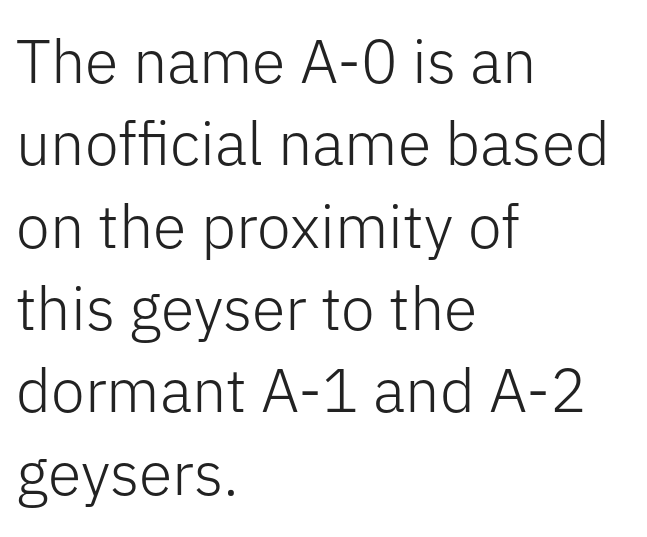
The image shows 61 px light sans-serif type, upright; set left-aligned, normal line spacing (1.35x), normal letter spacing, not underlined; low stroke contrast and a medium x-height.
